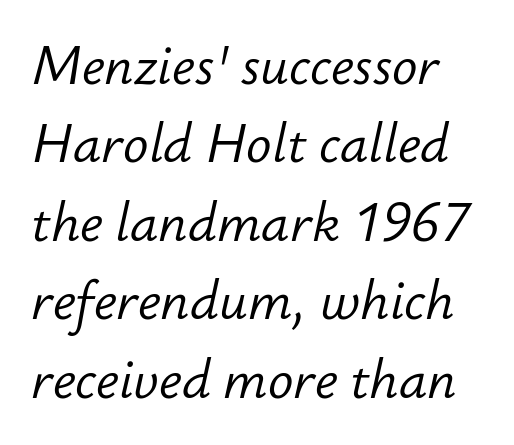
The typography opts for an oblique posture over an upright one. Regular leading. Check the space under the baseline: it is left empty. Spacing verdict: proportional, widths tailored to each character.
